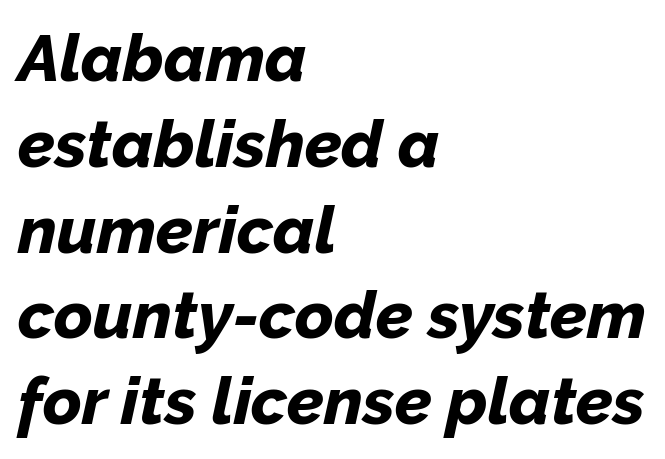
Q: Is the text bold? A: Yes.
Q: Is the text italic (slanted)? A: Yes, it leans right by about 12 degrees.
Q: Is the text underlined? A: No.
Q: How is the paragraph aligned? A: Left-aligned.
Q: Is the spacing between letters normal or unusually wide? A: Normal.
Q: Is the spacing between lines tight, normal or loose? A: Normal.
Q: Width (condensed, normal, or wide)? A: Normal.
Q: Stroke contrast? A: Low.
Q: x-height? A: Medium.
Q: Monospaced? A: No.
